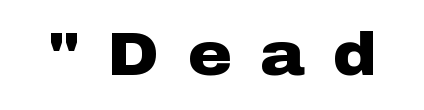
Q: Is the text bold? A: Yes.
Q: Is the text italic (slanted)? A: No, it is upright.
Q: Is the typeface a serif or a sans-serif typeface? A: Sans-serif.
Q: Is the text underlined? A: No.
Q: Is the spacing between letters normal or unusually wide? A: Unusually wide.
Q: Width (condensed, normal, or wide)? A: Wide.
Q: Stroke contrast? A: Low.
Q: x-height? A: Medium.
Q: Monospaced? A: No.
